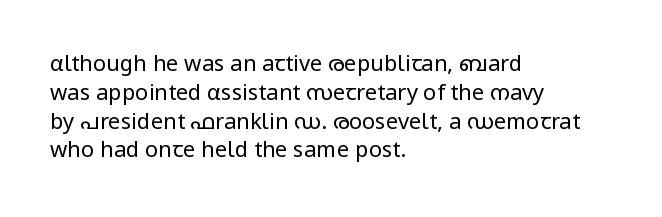
No extra ink here — the face is not bold. The ragged edge is on the right, which tells us the setting is flush left. Decoration check: the copy has no underline. Between one letter and the next there's only the usual sliver of space. No italicization has been applied; the sample stays upright. Successive baselines arrive at the customary interval.
